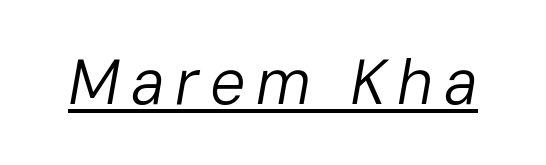
The image shows 63 px regular-weight type, italic (leaning right); set underlined; low stroke contrast and a medium x-height.
